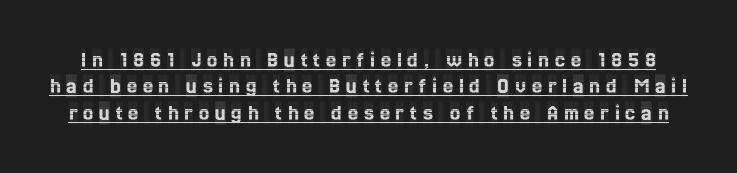
Vertical strokes here are truly vertical. Looks like someone drew a line under every word here. The face used here is rendered with a markedly widened letterfit. Notice how descenders almost collide with the ascenders below — that's tight leading.
